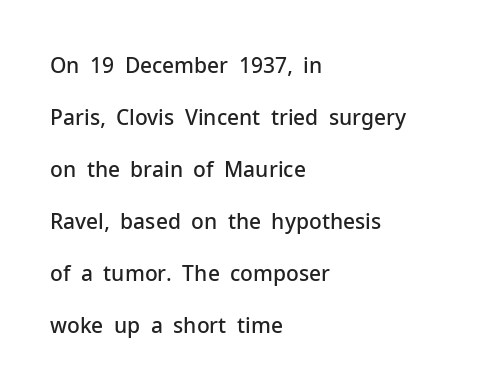
The image shows 21 px text type, upright; set left-aligned, loose line spacing (2.48x), normal letter spacing, not underlined.
